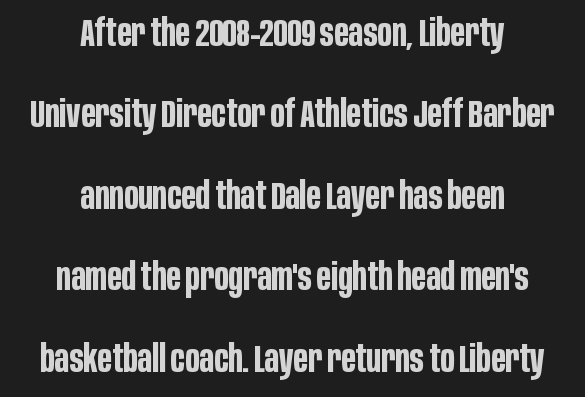
Q: Is the text bold? A: Yes.
Q: Is the text italic (slanted)? A: No, it is upright.
Q: Is the typeface a serif or a sans-serif typeface? A: Sans-serif.
Q: Is the text underlined? A: No.
Q: How is the paragraph aligned? A: Centered.
Q: Is the spacing between letters normal or unusually wide? A: Normal.
Q: Is the spacing between lines tight, normal or loose? A: Loose.
Q: Width (condensed, normal, or wide)? A: Condensed.
Q: Stroke contrast? A: Low.
Q: x-height? A: Large.
Q: Monospaced? A: No.
